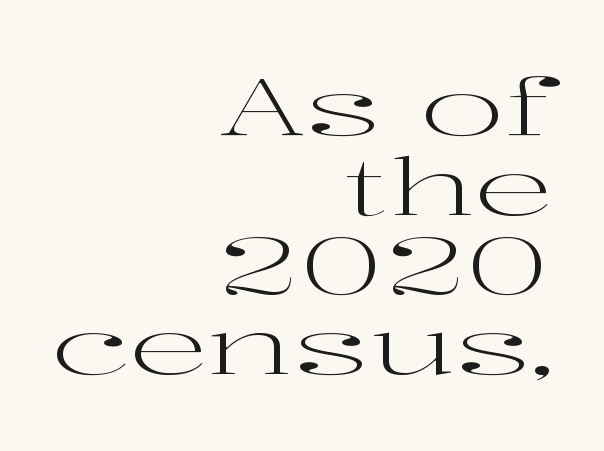
{"serif": "yes", "italic": "no", "bold": "no", "weight": "regular", "width": "wide", "stroke_contrast": "high", "x_height": "medium", "monospaced": "no", "underline": "no", "align": "right", "line_spacing": "tight", "line_spacing_ratio": 1.01, "letter_spacing": "normal", "letter_spacing_em": 0.0, "glyph_px": 79}
